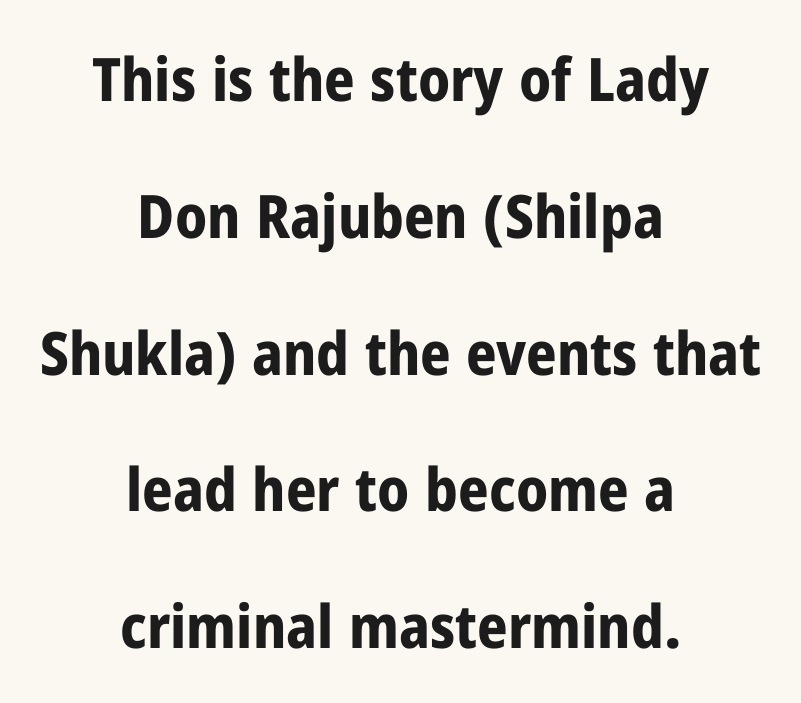
The image shows 60 px bold, condensed sans-serif type, upright; set centered, loose line spacing (2.28x), normal letter spacing, not underlined; low stroke contrast and a medium x-height.
